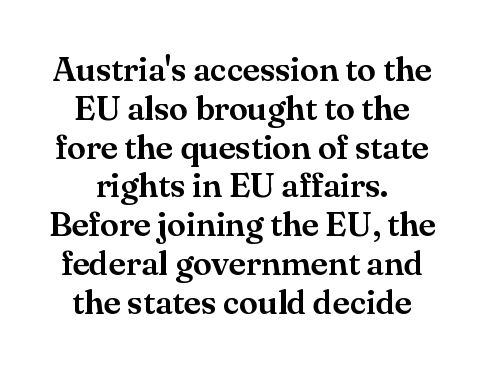
Q: Is the text italic (slanted)? A: No, it is upright.
Q: Is the typeface a serif or a sans-serif typeface? A: Serif.
Q: Is the text underlined? A: No.
Q: Is the spacing between letters normal or unusually wide? A: Normal.
Q: Is the spacing between lines tight, normal or loose? A: Tight.
Q: Width (condensed, normal, or wide)? A: Normal.
Q: Stroke contrast? A: Medium.
Q: x-height? A: Small.
Q: Monospaced? A: No.
